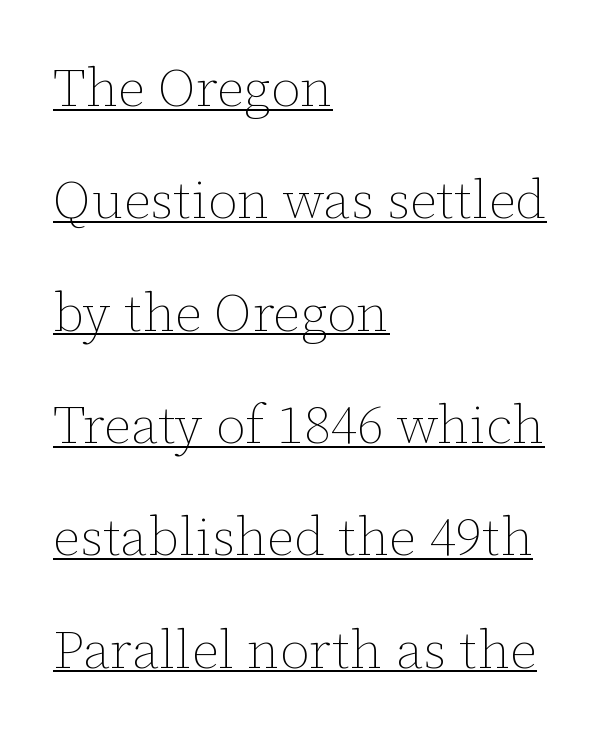
The letters advance in unequal steps, a hallmark of proportional type. Think standard paragraph weight, or any step lighter than that. Here the glyphs are tracked normally, forming tight word shapes. Line starts are locked; line ends wander.
